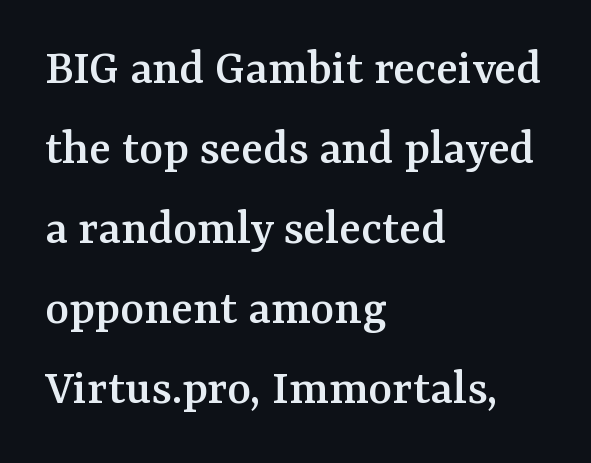
Leading matches the norm, producing a regular column. Varying glyph widths throughout — classic text-font behaviour. You could call the tracking neutral — neither tight nor loose. This is serif lettering, the kind often seen in printed books. Decoration check: the copy has no underline. The rendering anchors every line to the left-hand side.
